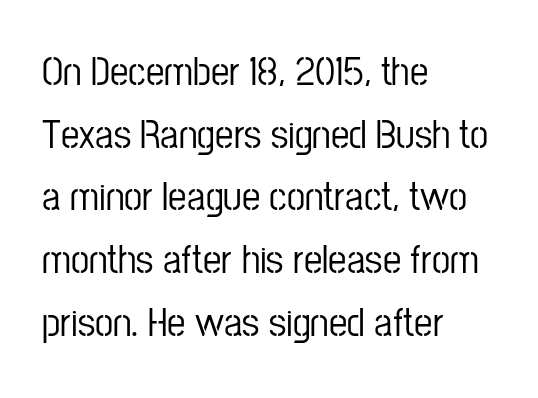
The image shows 41 px condensed sans-serif type, upright; set left-aligned, normal line spacing (1.53x), normal letter spacing, not underlined; low stroke contrast and a medium x-height.
